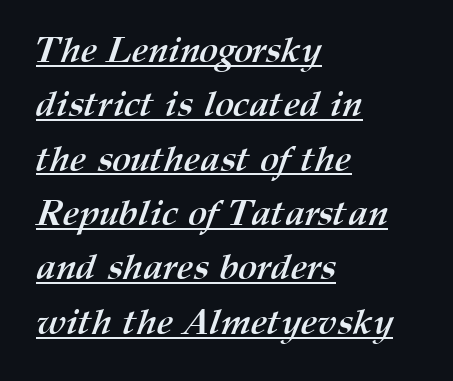
The rendering uses a bold face; every stroke is thick and dark. Is this a fixed-width face? No — the glyphs have proportional, varying widths. This sample uses plain, unmodified letter spacing. These lines stack with their left ends in a neat column.
